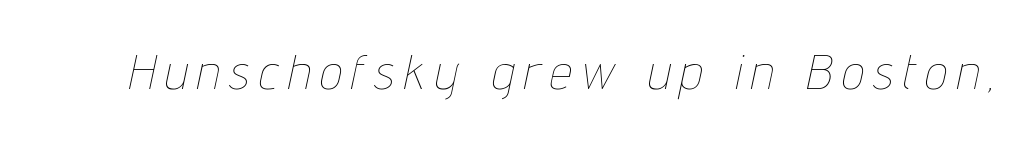
When letters slant like this, we call the style italic. Note the varied advance widths — an 'i' is clearly narrower than an 'm'. Type without underlining. Think standard paragraph weight, or any step lighter than that. This sample uses expanded letter spacing, leaving extra air between glyphs.
